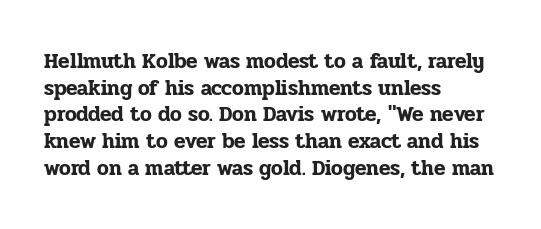
Q: Is the text italic (slanted)? A: No, it is upright.
Q: Is the text underlined? A: No.
Q: How is the paragraph aligned? A: Left-aligned.
Q: Is the spacing between letters normal or unusually wide? A: Normal.
Q: Is the spacing between lines tight, normal or loose? A: Normal.
